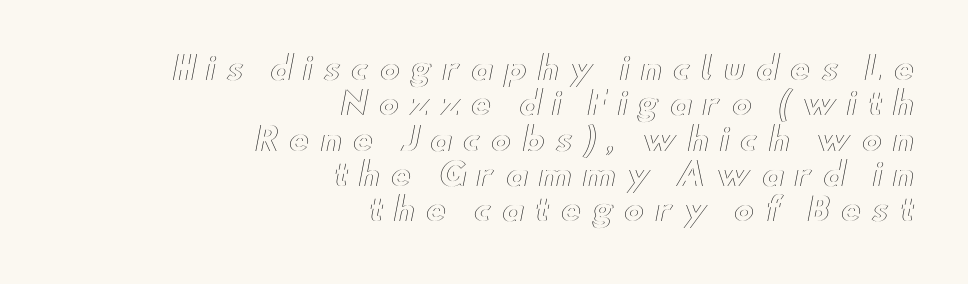
Words appear elongated and porous because spacing is wide. The rendering uses natural spacing where letterforms have individual widths. Just letters on the line, the space beneath them empty. The space between consecutive lines is stingy. Alignment: flush right.
